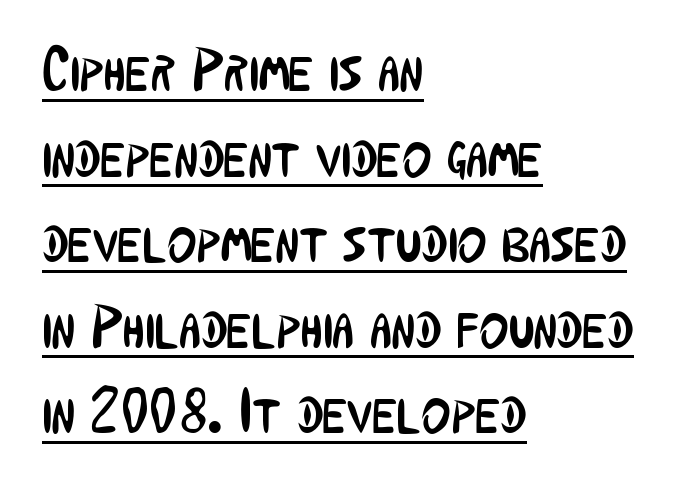
This is sans-serif lettering, the kind often seen on screens and signage. A typesetter would call this proportional, since set widths differ per character. Posture: upright roman. In terms of leading, this rendering sits right in the middle. The font sits on the lighter half of the weight spectrum, regular included.
